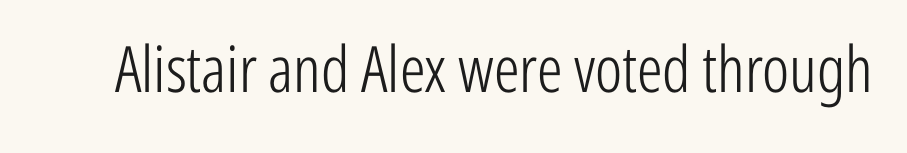
The image shows 64 px light, condensed sans-serif type, upright; set normal letter spacing, not underlined; low stroke contrast and a medium x-height.
